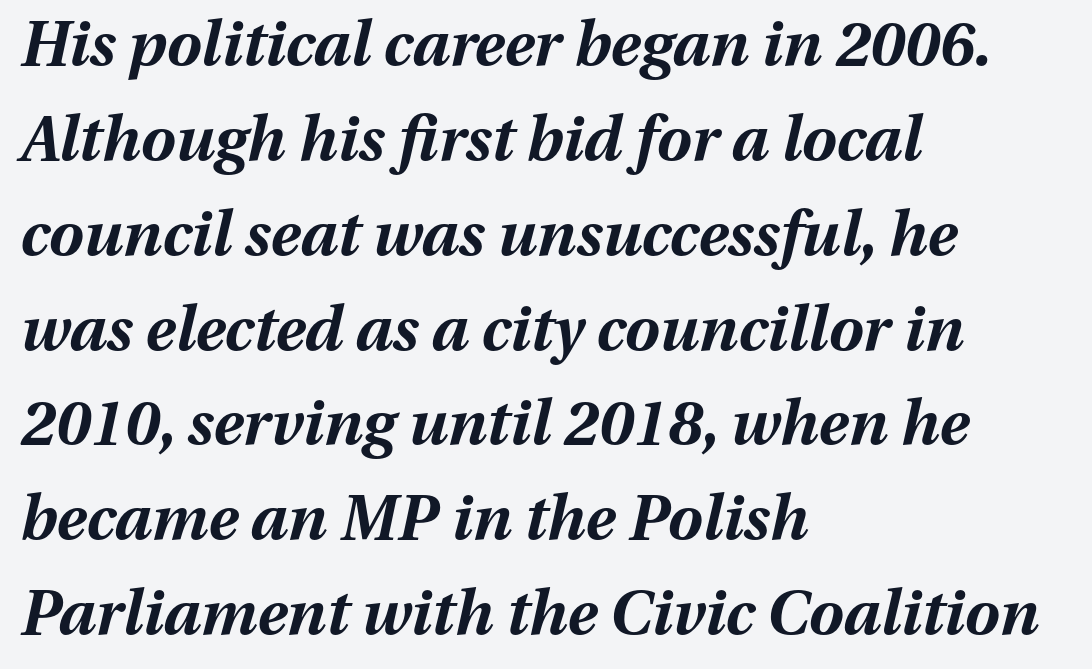
{"italic": "yes", "lean": "right", "slant_degrees": 13, "bold": "yes", "weight": "bold", "width": "normal", "stroke_contrast": "medium", "x_height": "medium", "monospaced": "no", "underline": "no", "align": "left", "line_spacing": "normal", "line_spacing_ratio": 1.53, "letter_spacing": "normal", "letter_spacing_em": 0.0, "glyph_px": 62}
